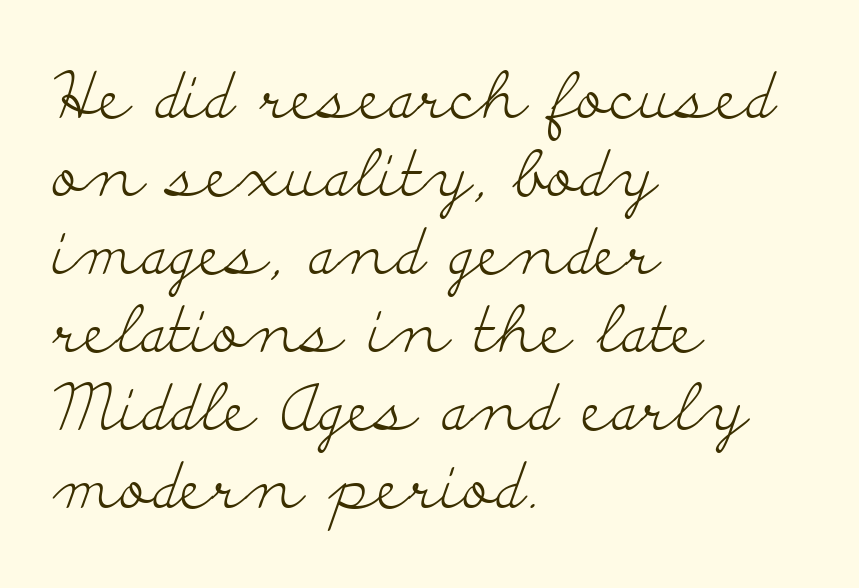
{"serif": "yes", "bold": "no", "weight": "light", "width": "wide", "stroke_contrast": "low", "x_height": "small", "monospaced": "no", "underline": "no", "align": "left", "line_spacing_ratio": 1.22, "letter_spacing": "normal", "letter_spacing_em": 0.0, "glyph_px": 64}
